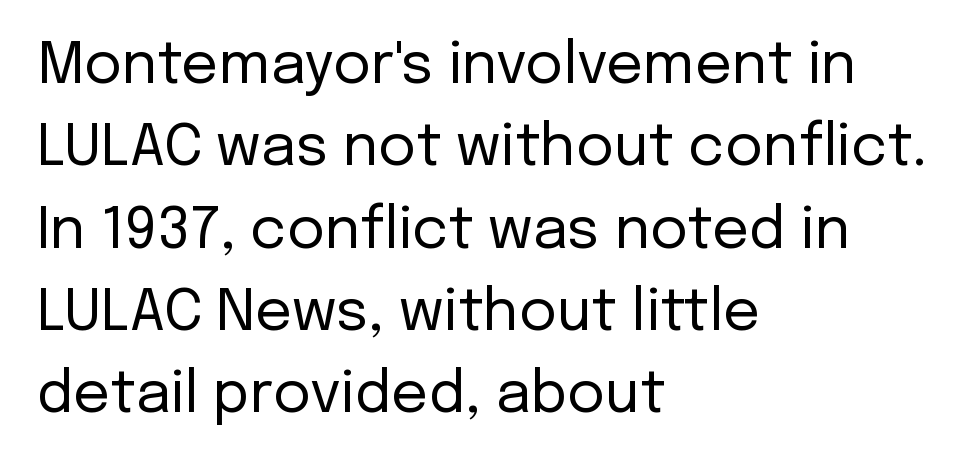
Horizontal alignment here is leftward, the default for most running prose. Rows of type keep a routine distance in the vertical direction. Varying glyph widths throughout — classic text-font behaviour. Anything drawn beneath the words? Only blank space. The rendering shows plain stroke endings on the letterforms — a sans-serif design.
